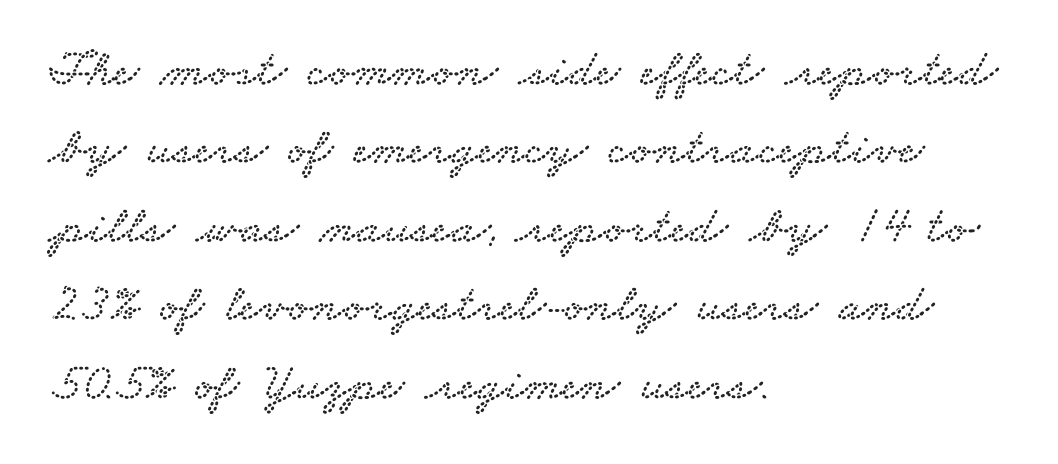
{"width": "wide", "stroke_contrast": "low", "x_height": "small", "monospaced": "no", "underline": "no", "align": "left", "line_spacing": "normal", "line_spacing_ratio": 1.48, "letter_spacing": "normal", "letter_spacing_em": 0.0, "glyph_px": 53}
